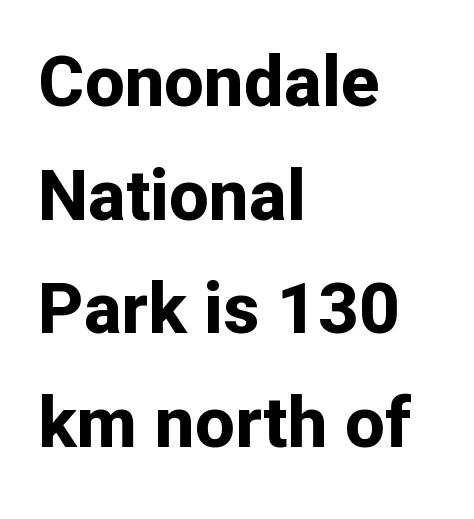
Proportional: the letters do not fall into vertical columns. If you drew a line through each stem, it would be perfectly vertical. Compared with an ordinary text face, these strokes are far heavier — a full bold. Honestly, there is no underline to notice here at all. Between one letter and the next there's only the usual sliver of space.
